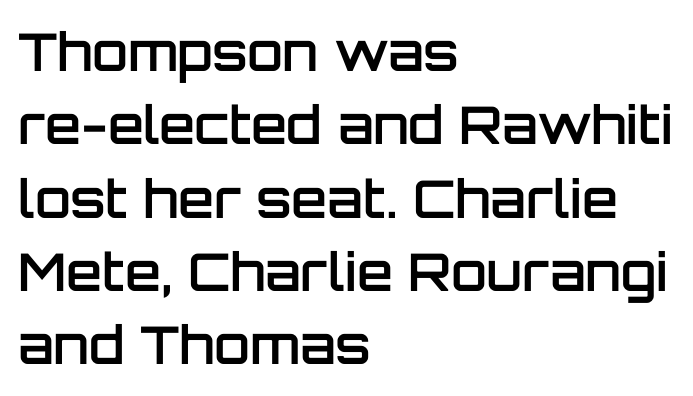
Does the weight exceed regular? Yes, but only to semibold. Posture: vertical. Nothing unusual about the tracking: characters are spaced as the font intends. Whoever set this chose a conventional vertical rhythm.
